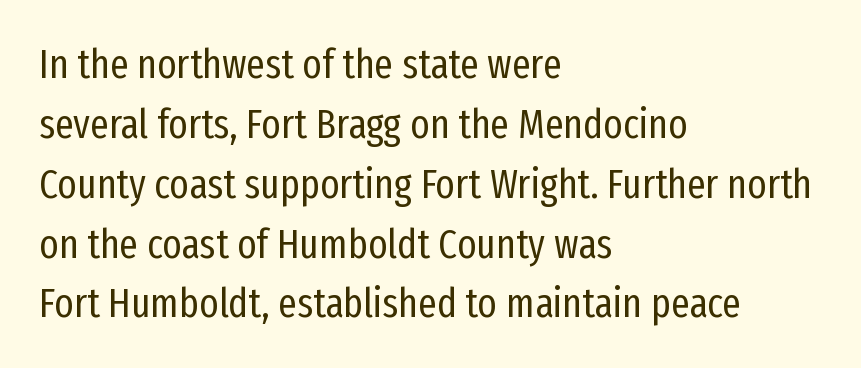
The image shows 41 px regular-weight, condensed sans-serif type, upright; set left-aligned, normal line spacing (1.46x), normal letter spacing, not underlined; low stroke contrast and a medium x-height.
